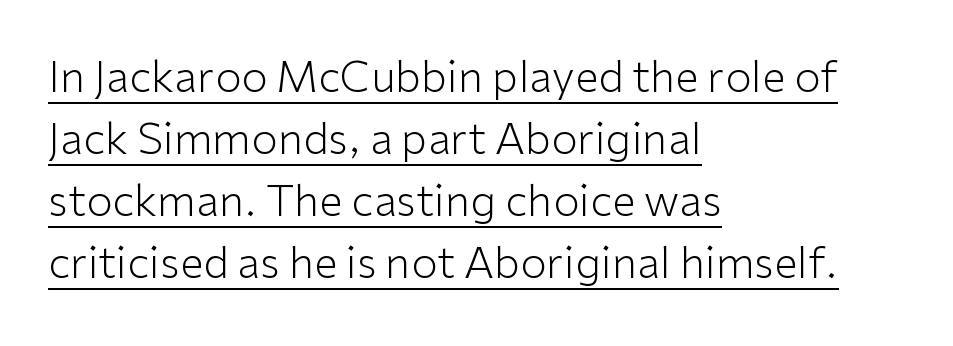
Look at the bottom of the vertical strokes: they stop flat, with no serifs. Students, observe: this is what conventionally led text looks like. The text block is weighted toward the left margin, trailing off unevenly rightward. No heavy texture on the line: the type isn't bold.
